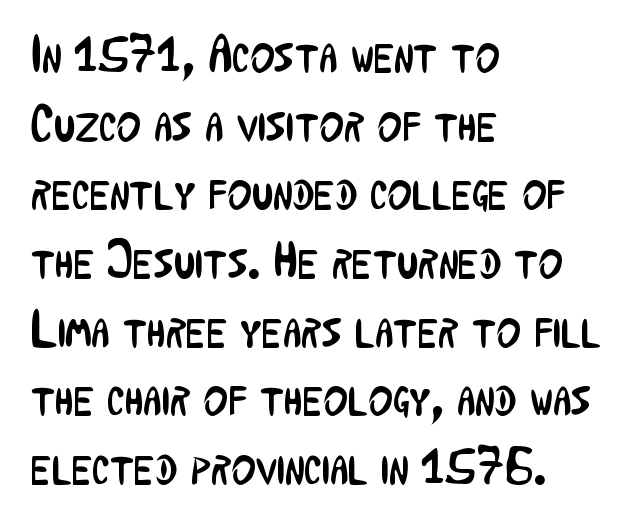
{"serif": "no", "italic": "no", "bold": "no", "weight": "regular", "width": "condensed", "stroke_contrast": "low", "x_height": "medium", "monospaced": "no", "underline": "no", "align": "left", "line_spacing": "normal", "line_spacing_ratio": 1.32, "letter_spacing": "normal", "letter_spacing_em": 0.0, "glyph_px": 52}
